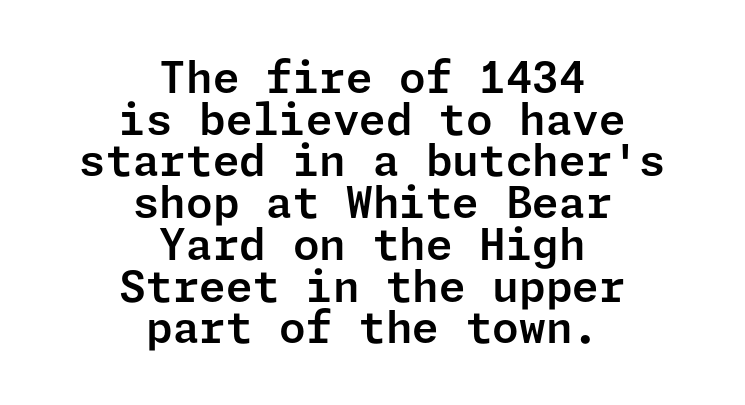
Q: Is the text italic (slanted)? A: No, it is upright.
Q: Is the typeface a serif or a sans-serif typeface? A: Sans-serif.
Q: Is the text underlined? A: No.
Q: How is the paragraph aligned? A: Centered.
Q: Is the spacing between letters normal or unusually wide? A: Normal.
Q: Is the spacing between lines tight, normal or loose? A: Tight.
Q: Width (condensed, normal, or wide)? A: Normal.
Q: Stroke contrast? A: Low.
Q: x-height? A: Medium.
